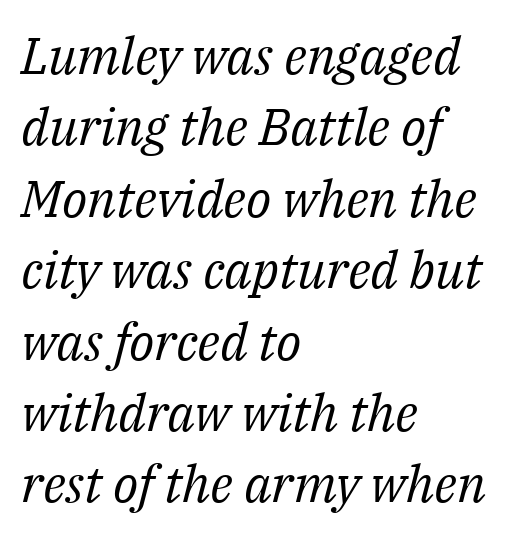
Every character sits at an angle, as italics do. No chunkiness to these letters — they're not bold. The space beneath each line is pristine and unruled. In terms of letterform style, serifs are clearly present. The passage shown stacks its lines at a standard gap.
